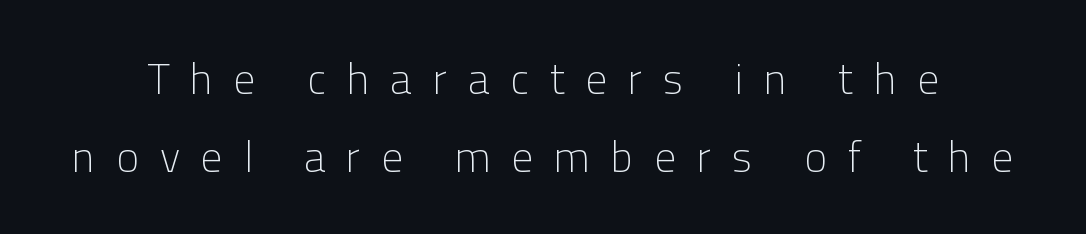
Q: Is the text bold? A: No.
Q: Is the text italic (slanted)? A: No, it is upright.
Q: Is the typeface a serif or a sans-serif typeface? A: Sans-serif.
Q: Is the text underlined? A: No.
Q: Is the spacing between letters normal or unusually wide? A: Unusually wide.
Q: Width (condensed, normal, or wide)? A: Normal.
Q: Stroke contrast? A: Low.
Q: x-height? A: Medium.
Q: Monospaced? A: No.
